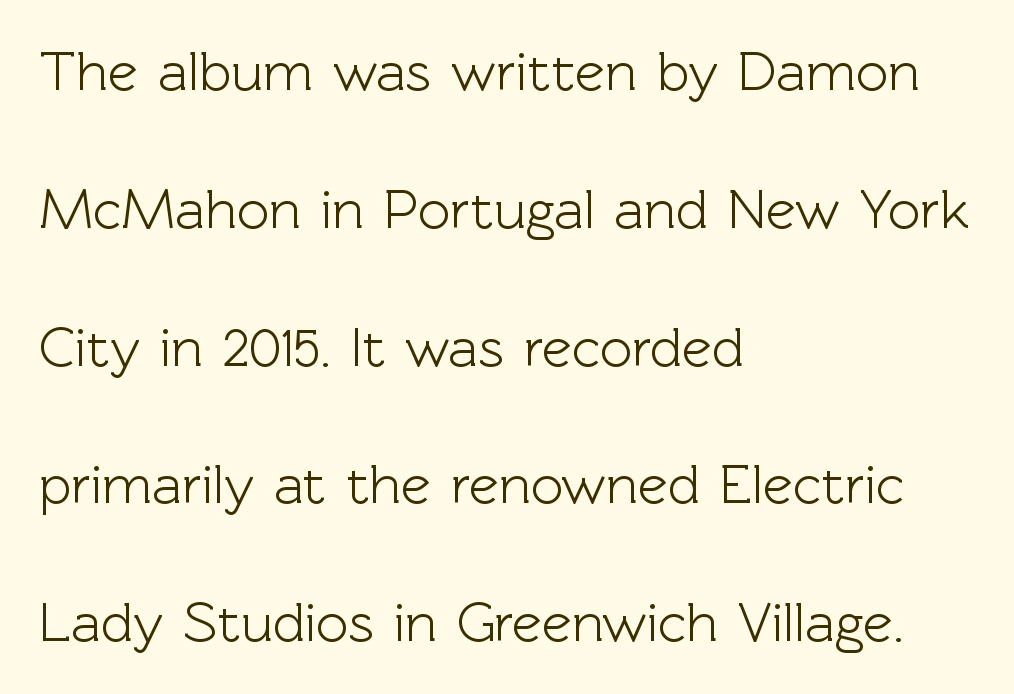
Q: Is the text italic (slanted)? A: No, it is upright.
Q: Is the typeface a serif or a sans-serif typeface? A: Sans-serif.
Q: Is the text underlined? A: No.
Q: How is the paragraph aligned? A: Left-aligned.
Q: Is the spacing between letters normal or unusually wide? A: Normal.
Q: Is the spacing between lines tight, normal or loose? A: Loose.
Q: Width (condensed, normal, or wide)? A: Normal.
Q: x-height? A: Medium.
Q: Monospaced? A: No.
